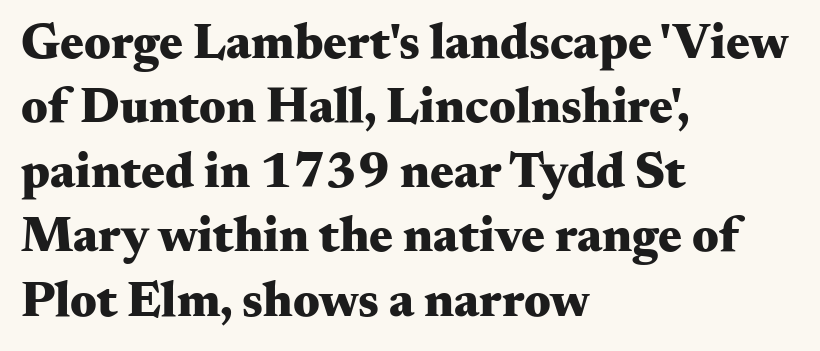
The image shows 50 px heavy, wide serif type, upright; set left-aligned, normal line spacing (1.29x), normal letter spacing, not underlined; medium stroke contrast and a small x-height.
